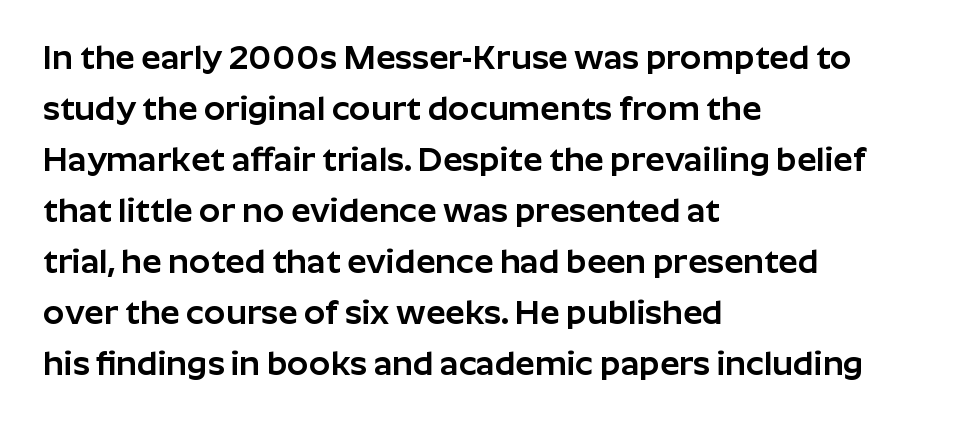
{"serif": "no", "italic": "no", "width": "normal", "stroke_contrast": "low", "x_height": "medium", "monospaced": "no", "underline": "no", "align": "left", "line_spacing": "normal", "line_spacing_ratio": 1.5, "letter_spacing": "normal", "letter_spacing_em": 0.0, "glyph_px": 34}
